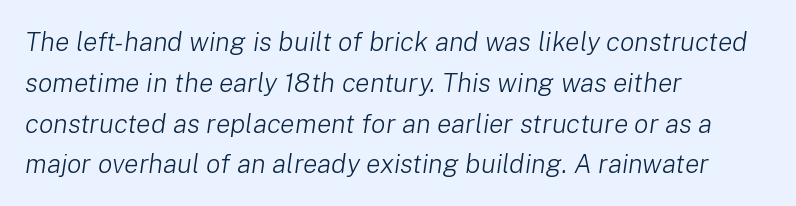
Q: Is the text bold? A: No.
Q: Is the text italic (slanted)? A: Yes, it leans right by about 8 degrees.
Q: Is the text underlined? A: No.
Q: How is the paragraph aligned? A: Left-aligned.
Q: Is the spacing between letters normal or unusually wide? A: Normal.
Q: Is the spacing between lines tight, normal or loose? A: Normal.
